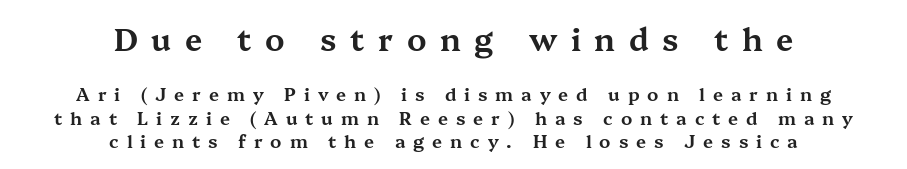
The image shows 31 px wide serif type, upright; set centered, normal line spacing (1.28x), unusually wide letter spacing (+0.44 em), not underlined; the first (top) block is 1.72x larger; medium stroke contrast and a medium x-height.
